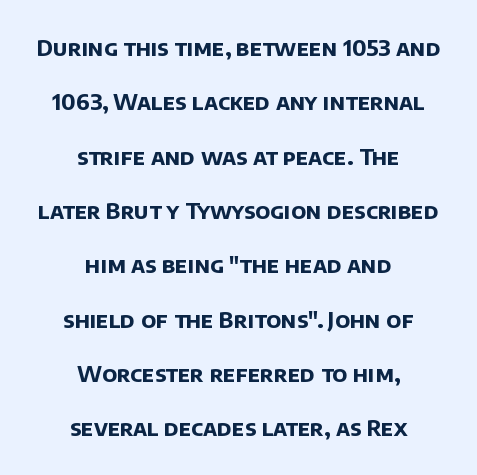
The image shows 22 px bold type; set centered, loose line spacing (2.47x), normal letter spacing, not underlined.
